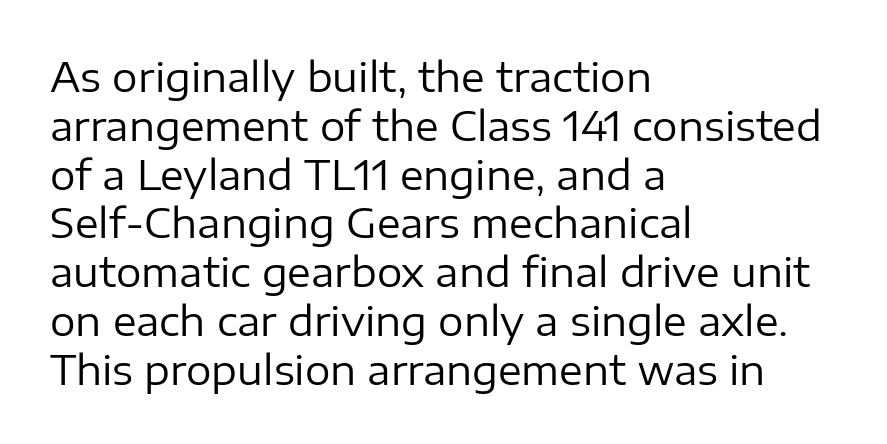
These lines are set flush left with a ragged right edge. Here the designer chose a conventional face with non-uniform glyph widths. Note: no serifs on the glyphs. The typography opts for an upright posture over an oblique one. The typeface has the unassuming heft of standard copy or less. The zone under the glyphs is completely vacant.
